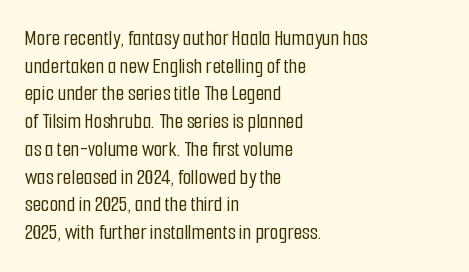
Regarding leading, the lines here are spaced in the standard way. The space beneath each line is pristine and unruled. Tracking value appears to be zero — textbook default spacing. The setting favours the left margin, as ordinary paragraphs usually do.
